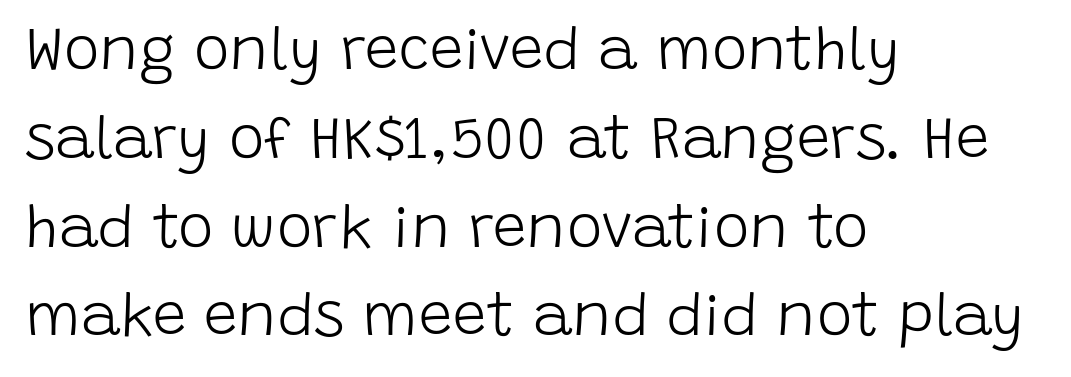
Q: Is the text bold? A: No.
Q: Is the text italic (slanted)? A: No, it is upright.
Q: Is the typeface a serif or a sans-serif typeface? A: Sans-serif.
Q: Is the text underlined? A: No.
Q: How is the paragraph aligned? A: Left-aligned.
Q: Is the spacing between letters normal or unusually wide? A: Normal.
Q: Is the spacing between lines tight, normal or loose? A: Normal.
Q: Width (condensed, normal, or wide)? A: Normal.
Q: Stroke contrast? A: Low.
Q: x-height? A: Large.
Q: Monospaced? A: No.
